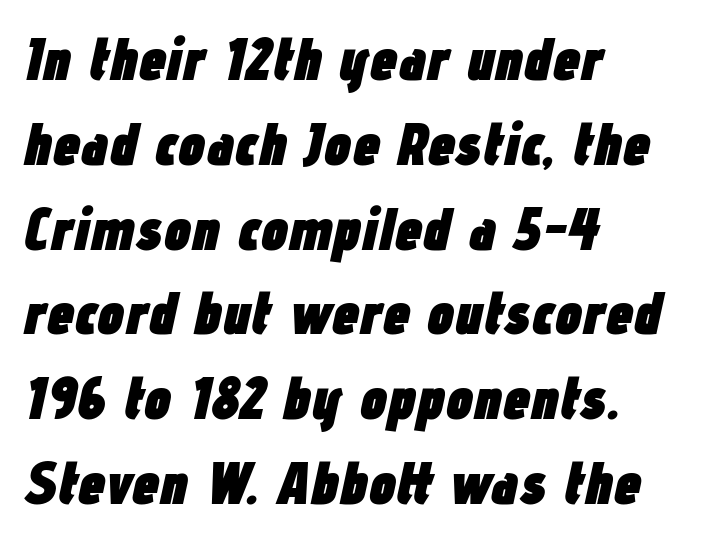
{"italic": "yes", "lean": "right", "slant_degrees": 12, "bold": "yes", "weight": "heavy", "width": "condensed", "stroke_contrast": "low", "x_height": "medium", "monospaced": "no", "underline": "no", "align": "left", "line_spacing": "normal", "line_spacing_ratio": 1.39, "letter_spacing": "normal", "letter_spacing_em": 0.0, "glyph_px": 61}
